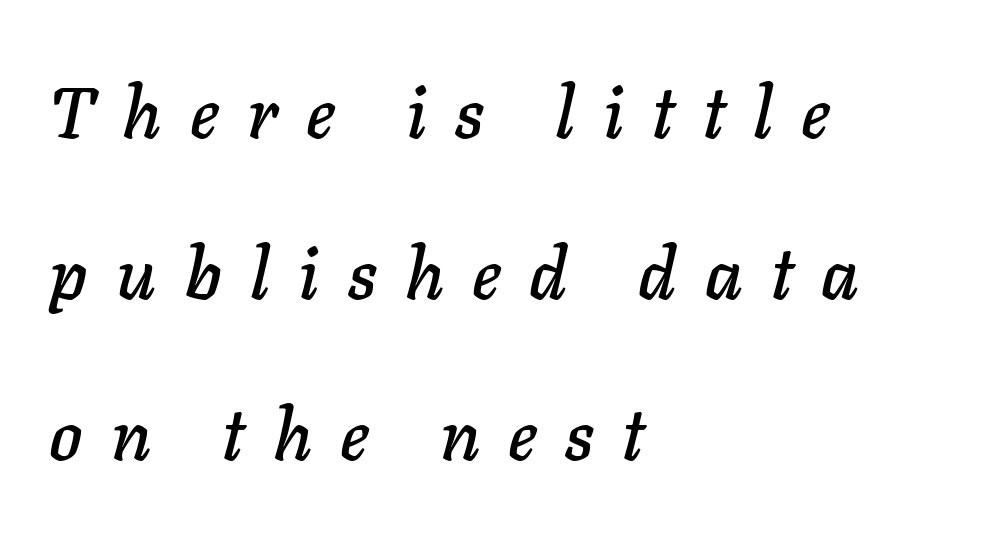
Bare-footed words on every line. The passage shown leans; its letterforms are oblique. What stands out about the letter spacing? Its width — letters are far apart. Leading is clearly above the norm, producing a sparse column.
